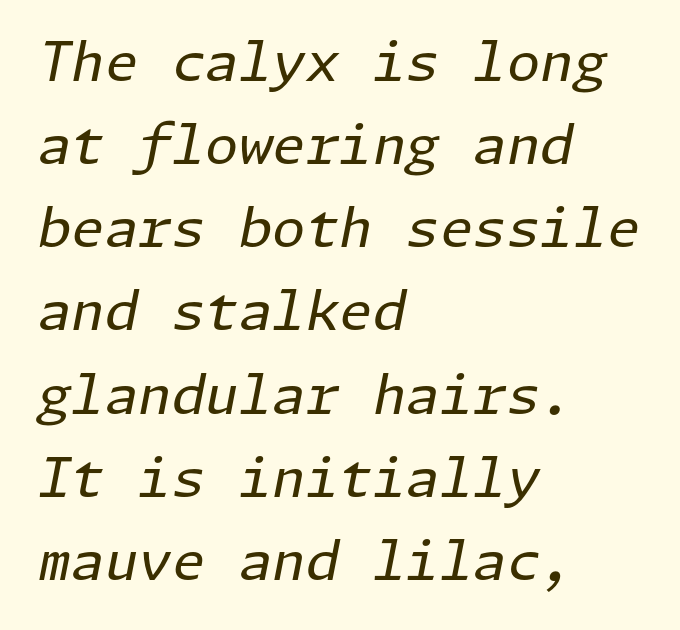
The image shows 54 px regular-weight type, italic (leaning right); set left-aligned, normal line spacing (1.54x), normal letter spacing, not underlined; low stroke contrast and a medium x-height.
